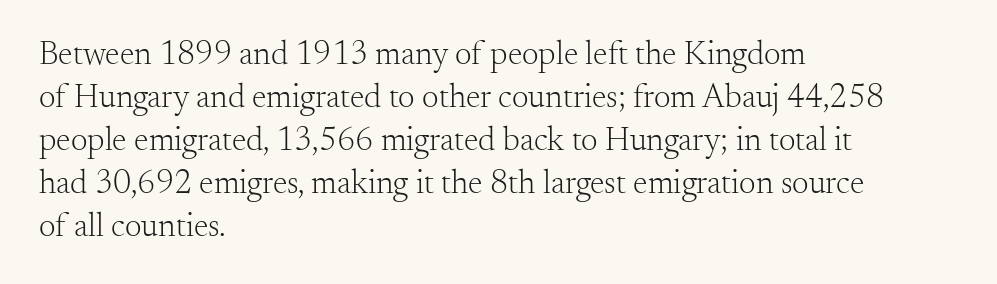
Q: Is the text bold? A: No.
Q: Is the text italic (slanted)? A: No, it is upright.
Q: Is the typeface a serif or a sans-serif typeface? A: Serif.
Q: Is the text underlined? A: No.
Q: How is the paragraph aligned? A: Left-aligned.
Q: Is the spacing between letters normal or unusually wide? A: Normal.
Q: Is the spacing between lines tight, normal or loose? A: Normal.
Q: Width (condensed, normal, or wide)? A: Normal.
Q: Stroke contrast? A: Medium.
Q: x-height? A: Small.
Q: Monospaced? A: No.
